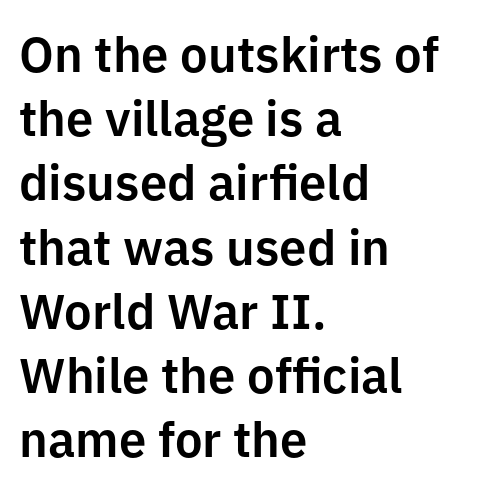
The image shows 49 px sans-serif type, upright; set left-aligned, normal line spacing (1.31x), normal letter spacing, not underlined; low stroke contrast and a medium x-height.
